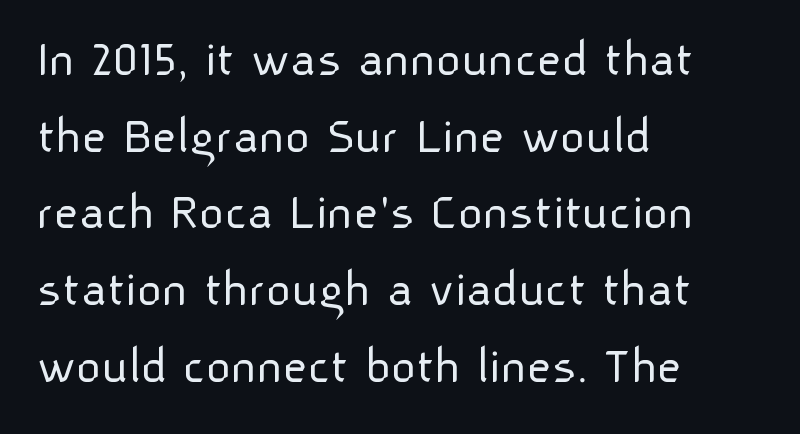
The image shows 54 px light sans-serif type, upright; set left-aligned, normal line spacing (1.42x), normal letter spacing, not underlined; low stroke contrast and a medium x-height.
